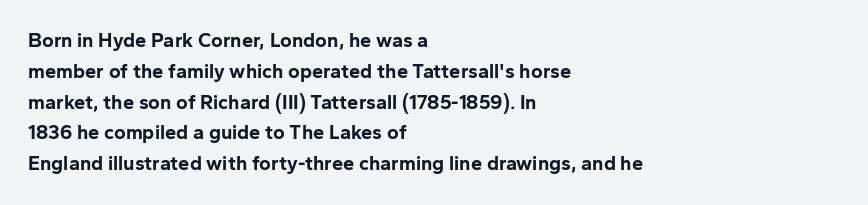
A student would call this left alignment; a typographer would say flush left, rag right. Any mark beneath the type? The region is blank. A dark, heavy texture on the line: the type is bold. The leading is moderate, giving the passage an even texture. The gaps between neighbouring characters are ordinary and unremarkable. The axis of the letterforms is exactly vertical.
